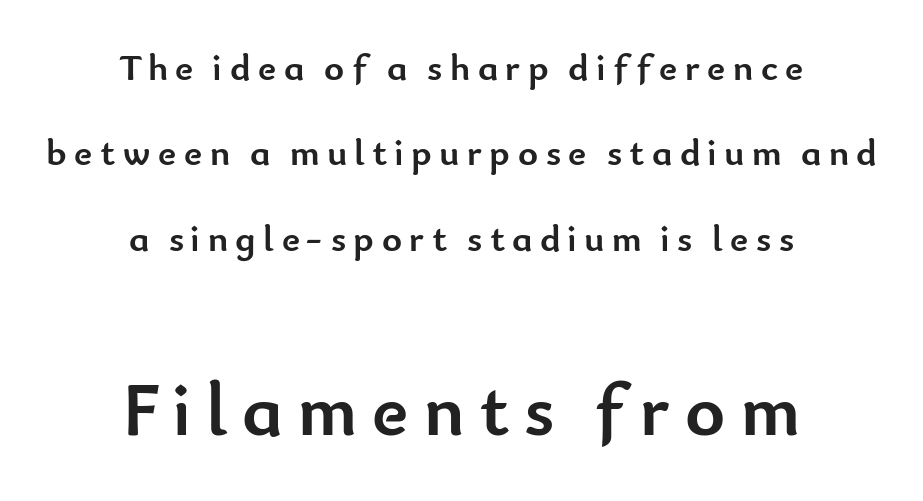
The image shows 76 px semibold sans-serif type, upright; set centered, loose line spacing (2.25x), unusually wide letter spacing (+0.2 em), not underlined; the second (bottom) block is 2.0x larger; low stroke contrast and a small x-height.
